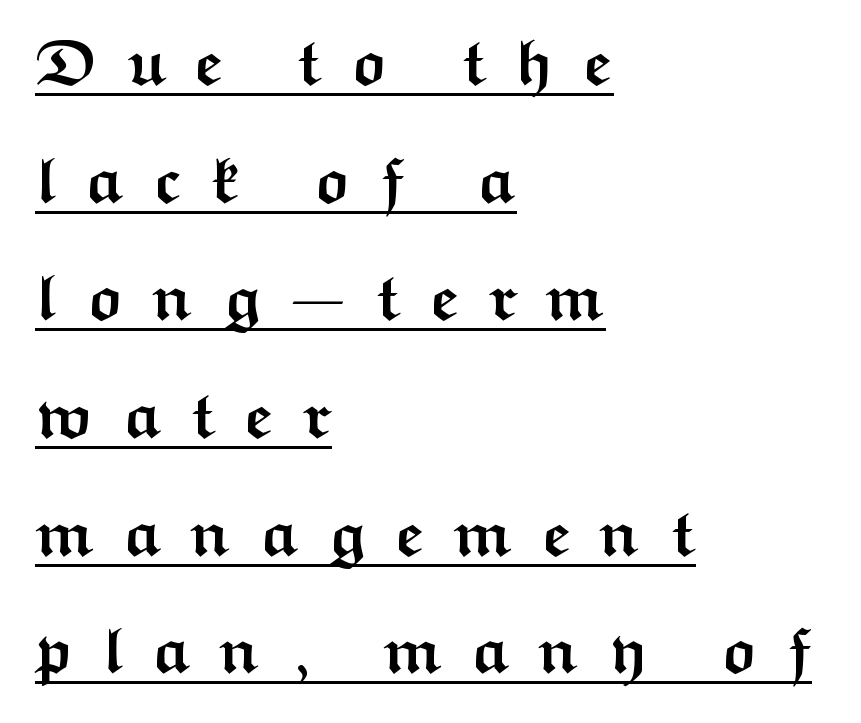
Q: Is the text bold? A: Yes.
Q: Is the text italic (slanted)? A: No, it is upright.
Q: Is the typeface a serif or a sans-serif typeface? A: Sans-serif.
Q: Is the text underlined? A: Yes.
Q: How is the paragraph aligned? A: Left-aligned.
Q: Is the spacing between letters normal or unusually wide? A: Unusually wide.
Q: Width (condensed, normal, or wide)? A: Wide.
Q: Stroke contrast? A: Medium.
Q: x-height? A: Medium.
Q: Monospaced? A: No.
